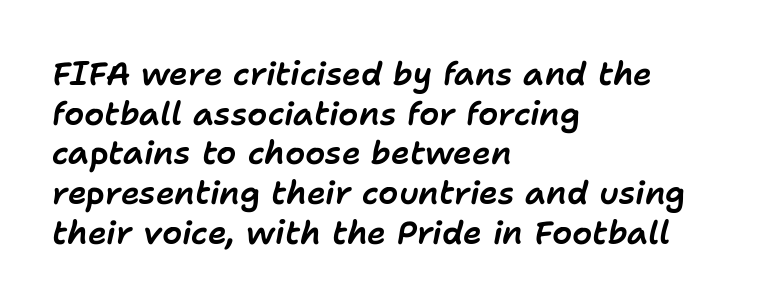
The image shows 32 px text type, italic (leaning right); set left-aligned, line spacing 1.24x, normal letter spacing, not underlined; low stroke contrast and a medium x-height.
